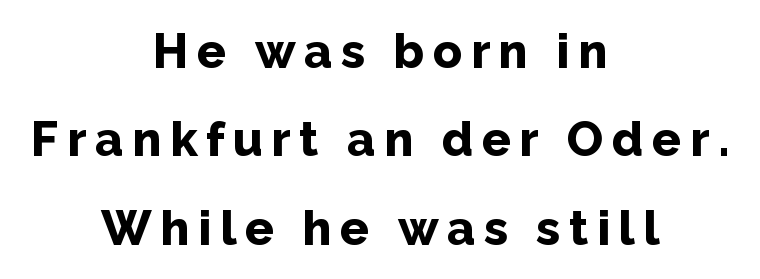
{"serif": "no", "italic": "no", "bold": "yes", "weight": "bold", "width": "normal", "stroke_contrast": "low", "x_height": "medium", "monospaced": "no", "underline": "no", "align": "center", "line_spacing_ratio": 1.84, "glyph_px": 48}
